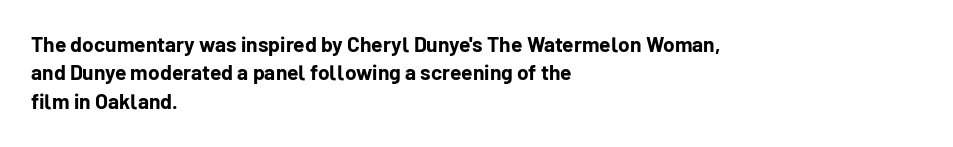
The image shows 21 px bold type, upright; set left-aligned, normal line spacing (1.35x), normal letter spacing, not underlined.
